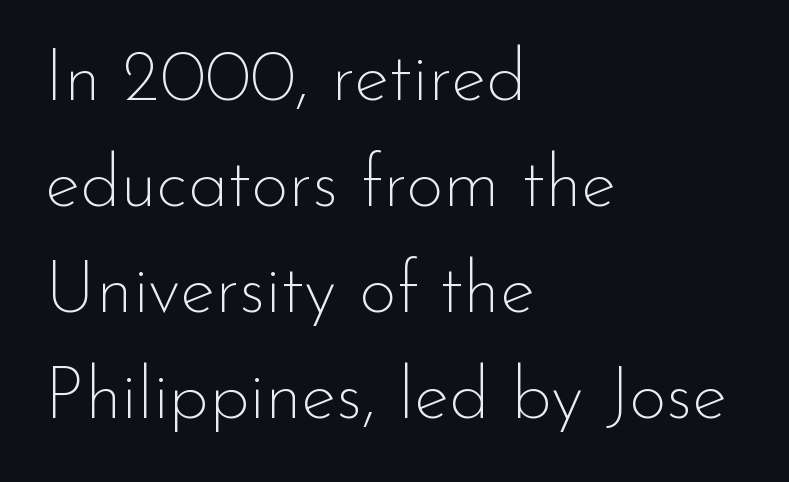
Q: Is the text bold? A: No.
Q: Is the text italic (slanted)? A: No, it is upright.
Q: Is the typeface a serif or a sans-serif typeface? A: Sans-serif.
Q: Is the text underlined? A: No.
Q: How is the paragraph aligned? A: Left-aligned.
Q: Is the spacing between letters normal or unusually wide? A: Normal.
Q: Is the spacing between lines tight, normal or loose? A: Normal.
Q: Width (condensed, normal, or wide)? A: Normal.
Q: Stroke contrast? A: Low.
Q: x-height? A: Small.
Q: Monospaced? A: No.
